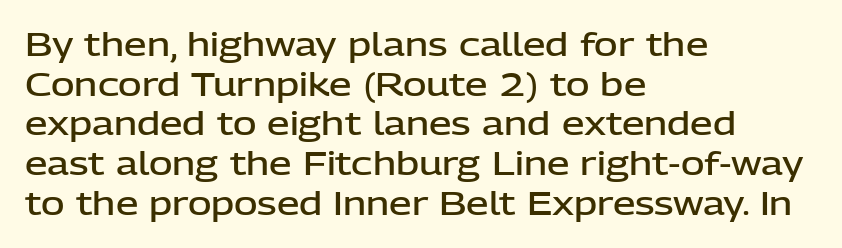
{"serif": "no", "italic": "no", "bold": "semi", "weight": "semibold", "width": "normal", "stroke_contrast": "low", "x_height": "medium", "monospaced": "no", "underline": "no", "align": "left", "line_spacing_ratio": 1.24, "letter_spacing": "normal", "letter_spacing_em": 0.0, "glyph_px": 32}
